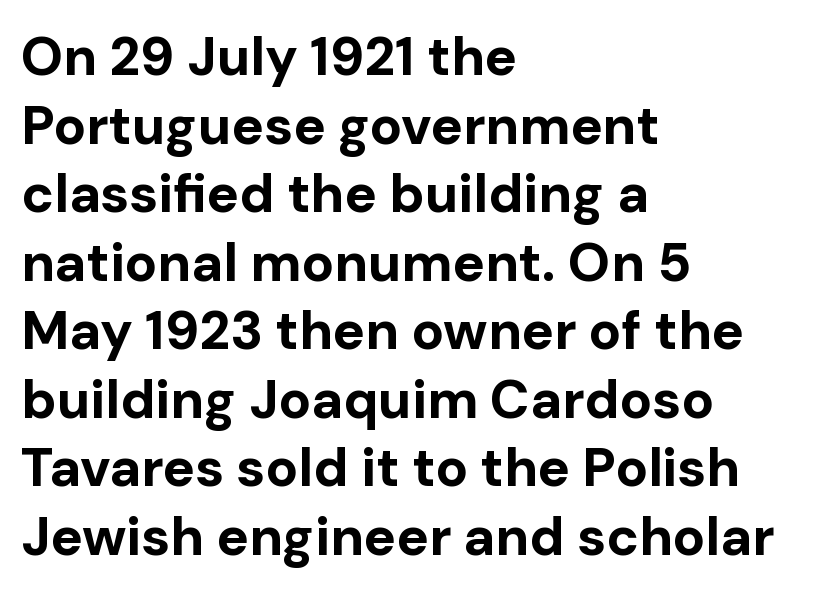
The image shows 54 px bold sans-serif type, upright; set left-aligned, normal line spacing (1.27x), normal letter spacing, not underlined; low stroke contrast and a medium x-height.
